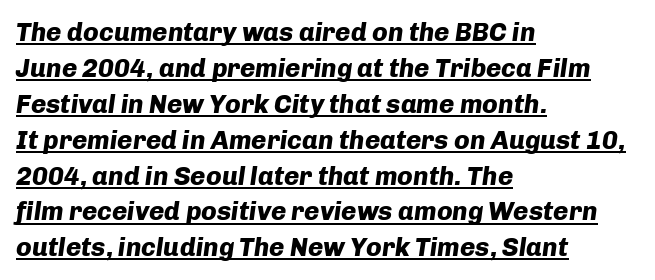
The image shows 26 px bold type, italic (leaning right); set left-aligned, normal line spacing (1.38x), normal letter spacing, underlined.
